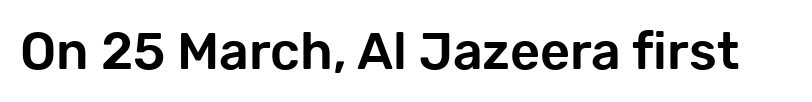
Q: Is the text italic (slanted)? A: No, it is upright.
Q: Is the typeface a serif or a sans-serif typeface? A: Sans-serif.
Q: Is the text underlined? A: No.
Q: Is the spacing between letters normal or unusually wide? A: Normal.
Q: Width (condensed, normal, or wide)? A: Normal.
Q: Stroke contrast? A: Low.
Q: x-height? A: Medium.
Q: Monospaced? A: No.
